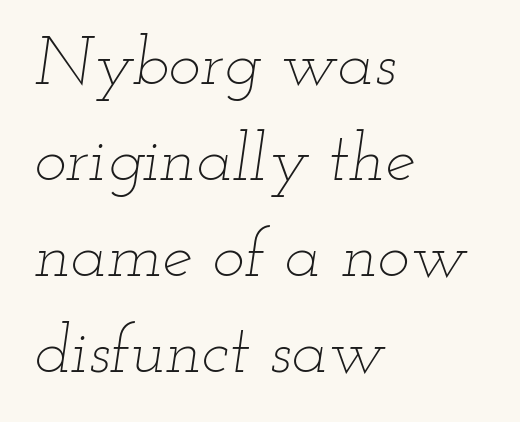
Q: Is the text bold? A: No.
Q: Is the text italic (slanted)? A: Yes, it leans right by about 12 degrees.
Q: Is the text underlined? A: No.
Q: How is the paragraph aligned? A: Left-aligned.
Q: Is the spacing between letters normal or unusually wide? A: Normal.
Q: Is the spacing between lines tight, normal or loose? A: Normal.
Q: Width (condensed, normal, or wide)? A: Wide.
Q: Stroke contrast? A: Low.
Q: x-height? A: Small.
Q: Monospaced? A: No.
